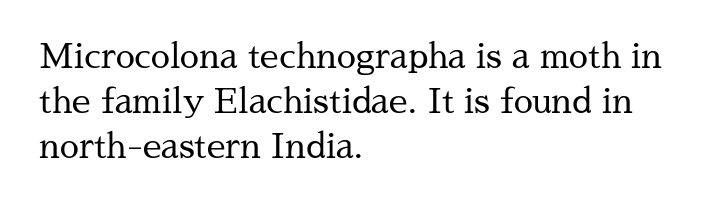
The image shows 34 px regular-weight serif type, upright; set left-aligned, normal line spacing (1.33x), normal letter spacing, not underlined; medium stroke contrast and a medium x-height.
